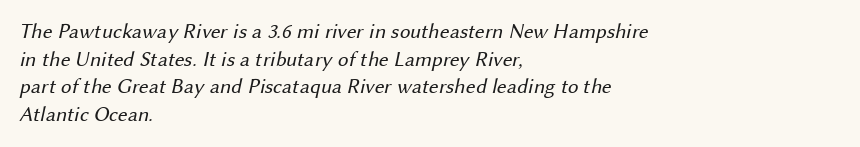
No extra ink here — the face is not bold. Honestly, there is no underline to notice here at all. In terms of letterspacing, this is plain default setting. Is there much room between lines? A standard amount, neither cramped nor airy.
